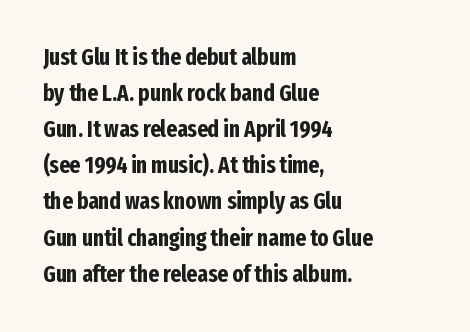
Notice how descenders clear the ascenders below comfortably — that's standard leading. The sample has been set heavy, in full bold. Italic? Not at all — the glyphs are vertical. A bare baseline throughout the passage. The rag falls on the right side of this text block. Inter-character spacing is left at the font's built-in metrics.
